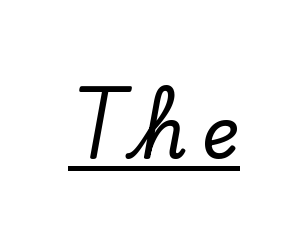
{"serif": "yes", "width": "normal", "stroke_contrast": "low", "x_height": "small", "monospaced": "no", "underline": "yes", "glyph_px": 73}
